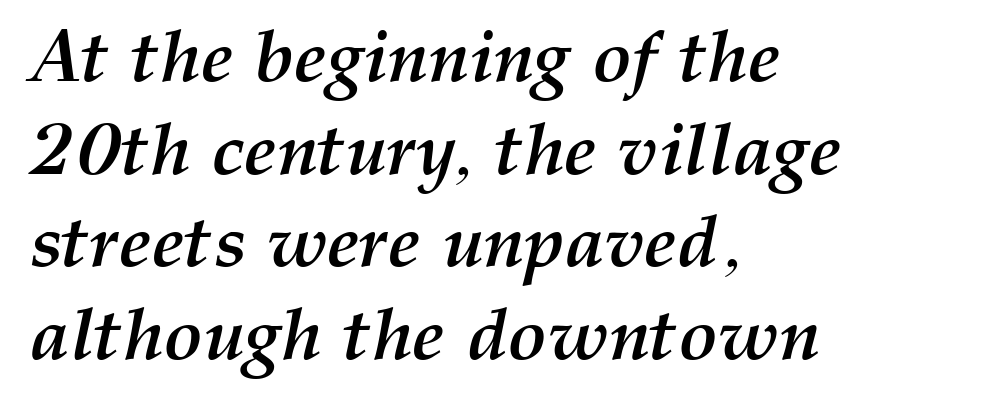
Q: Is the text bold? A: Yes.
Q: Is the text italic (slanted)? A: Yes, it leans right by about 12 degrees.
Q: Is the text underlined? A: No.
Q: How is the paragraph aligned? A: Left-aligned.
Q: Is the spacing between letters normal or unusually wide? A: Normal.
Q: Is the spacing between lines tight, normal or loose? A: Normal.
Q: Width (condensed, normal, or wide)? A: Normal.
Q: Stroke contrast? A: Medium.
Q: x-height? A: Medium.
Q: Monospaced? A: No.
